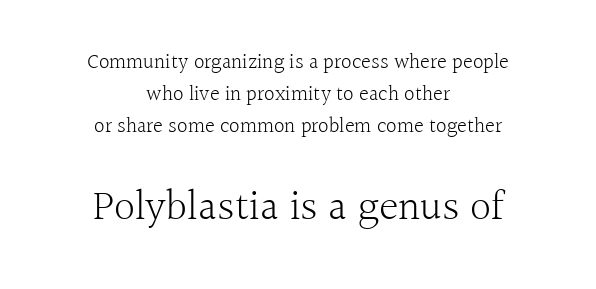
{"serif": "yes", "italic": "no", "bold": "no", "weight": "light", "width": "normal", "x_height": "medium", "monospaced": "no", "underline": "no", "align": "center", "line_spacing": "normal", "line_spacing_ratio": 1.52, "letter_spacing": "normal", "letter_spacing_em": 0.0, "larger_block": "second", "size_ratio": 2.0, "glyph_px": 42}
